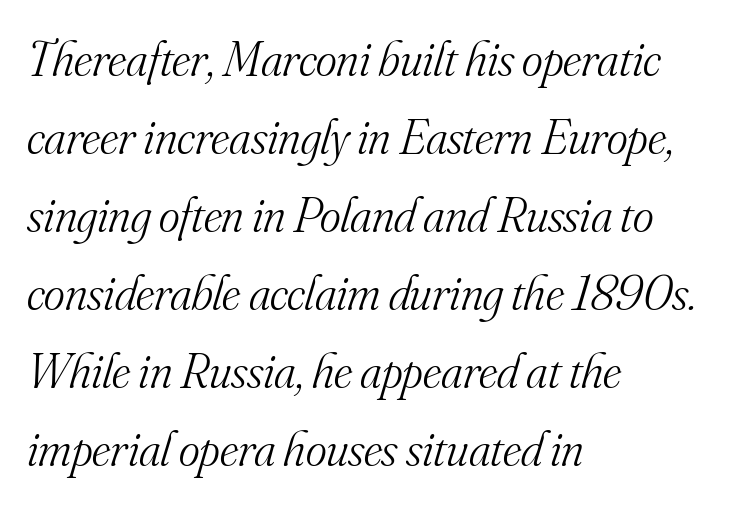
{"serif": "yes", "italic": "yes", "lean": "right", "slant_degrees": 16, "bold": "no", "weight": "light", "width": "normal", "stroke_contrast": "medium", "x_height": "small", "monospaced": "no", "underline": "no", "align": "left", "line_spacing": "normal", "line_spacing_ratio": 1.56, "letter_spacing": "normal", "letter_spacing_em": 0.0, "glyph_px": 50}
